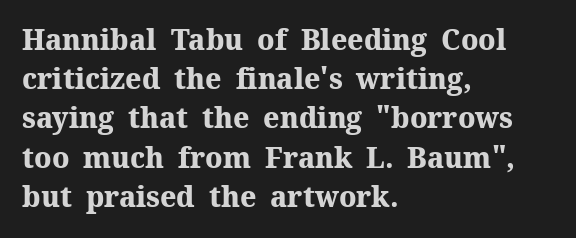
Q: Is the text bold? A: Yes.
Q: Is the text italic (slanted)? A: No, it is upright.
Q: Is the typeface a serif or a sans-serif typeface? A: Serif.
Q: Is the text underlined? A: No.
Q: How is the paragraph aligned? A: Left-aligned.
Q: Is the spacing between letters normal or unusually wide? A: Normal.
Q: Is the spacing between lines tight, normal or loose? A: Normal.
Q: Width (condensed, normal, or wide)? A: Normal.
Q: Stroke contrast? A: Medium.
Q: x-height? A: Medium.
Q: Monospaced? A: No.
